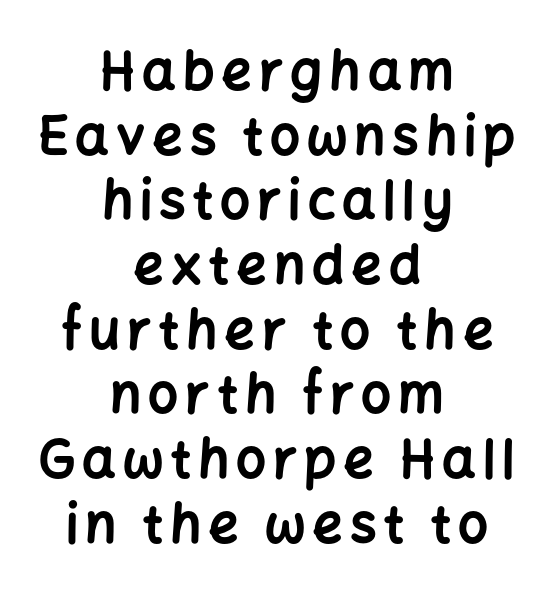
{"serif": "no", "italic": "no", "bold": "yes", "weight": "bold", "width": "normal", "stroke_contrast": "low", "x_height": "medium", "monospaced": "no", "underline": "no", "align": "center", "line_spacing_ratio": 1.22, "glyph_px": 53}
